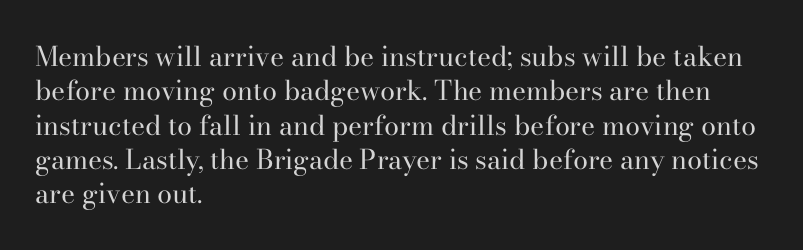
The letterforms sit at book weight or below. Honestly, the letter spacing is just normal — you wouldn't notice it. The type sits square on the baseline with zero lean. Unmarked baselines from the first word to the last. The text block is weighted toward the left margin, trailing off unevenly rightward. The designer left line spacing at the default.
